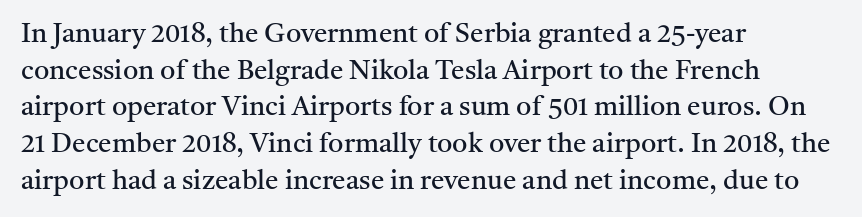
Reading down the block, your eye returns to a fixed left position each line. Do the letters lean? They stand straight. The strip under each line holds only bare page. Bold? No — there's no thickening of the strokes. Line spacing here is normal. Glyph-to-glyph distance matches everyday printed text.
